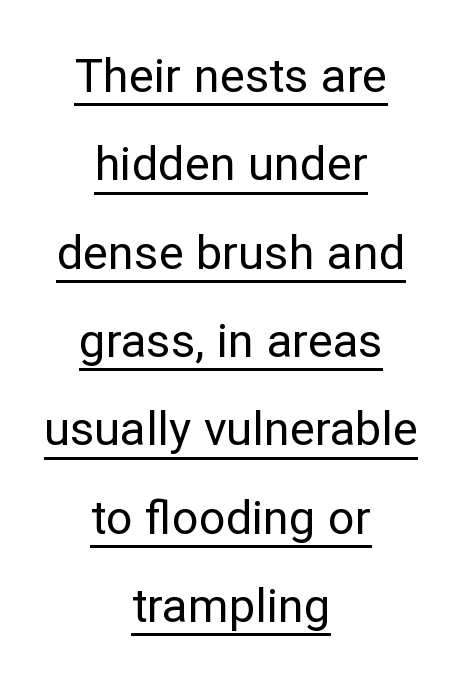
Q: Is the text bold? A: No.
Q: Is the text italic (slanted)? A: No, it is upright.
Q: Is the typeface a serif or a sans-serif typeface? A: Sans-serif.
Q: Is the text underlined? A: Yes.
Q: How is the paragraph aligned? A: Centered.
Q: Is the spacing between letters normal or unusually wide? A: Normal.
Q: Width (condensed, normal, or wide)? A: Normal.
Q: Stroke contrast? A: Low.
Q: x-height? A: Medium.
Q: Monospaced? A: No.
